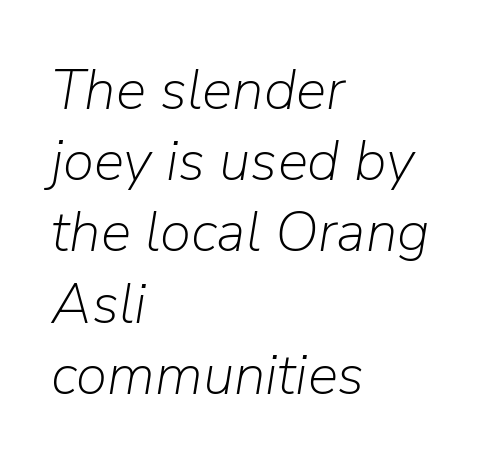
{"italic": "yes", "lean": "right", "slant_degrees": 9, "bold": "no", "weight": "light", "width": "normal", "stroke_contrast": "low", "x_height": "medium", "monospaced": "no", "underline": "no", "align": "left", "line_spacing": "normal", "line_spacing_ratio": 1.25, "letter_spacing": "normal", "letter_spacing_em": 0.0, "glyph_px": 57}
